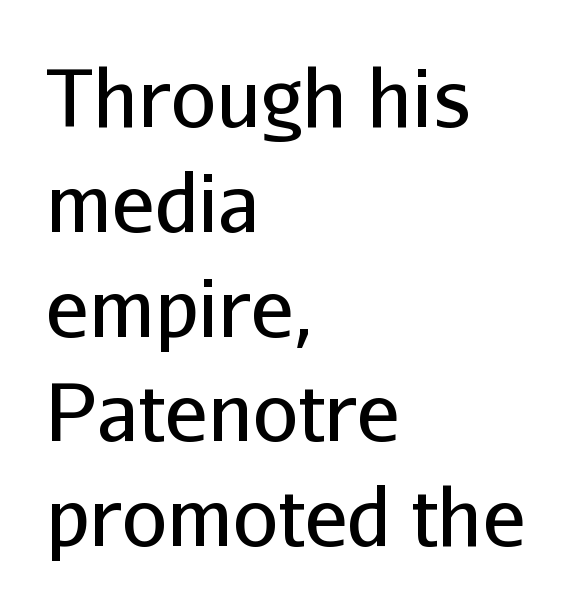
Q: Is the text bold? A: No.
Q: Is the text italic (slanted)? A: No, it is upright.
Q: Is the typeface a serif or a sans-serif typeface? A: Sans-serif.
Q: Is the text underlined? A: No.
Q: How is the paragraph aligned? A: Left-aligned.
Q: Is the spacing between letters normal or unusually wide? A: Normal.
Q: Is the spacing between lines tight, normal or loose? A: Normal.
Q: Width (condensed, normal, or wide)? A: Normal.
Q: Stroke contrast? A: Low.
Q: x-height? A: Medium.
Q: Monospaced? A: No.
